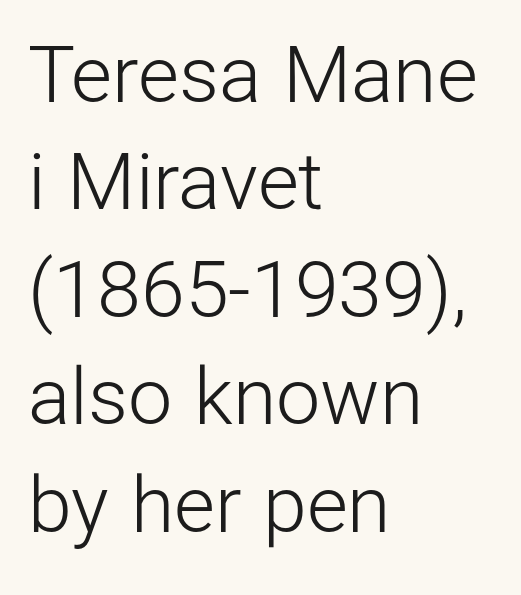
Q: Is the text bold? A: No.
Q: Is the text italic (slanted)? A: No, it is upright.
Q: Is the typeface a serif or a sans-serif typeface? A: Sans-serif.
Q: Is the text underlined? A: No.
Q: How is the paragraph aligned? A: Left-aligned.
Q: Is the spacing between letters normal or unusually wide? A: Normal.
Q: Is the spacing between lines tight, normal or loose? A: Normal.
Q: Width (condensed, normal, or wide)? A: Normal.
Q: Stroke contrast? A: Low.
Q: x-height? A: Medium.
Q: Monospaced? A: No.
